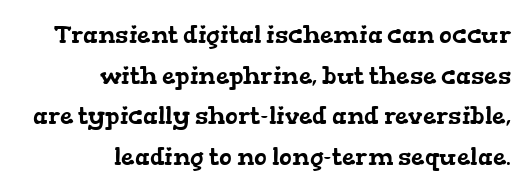
Q: Is the text underlined? A: No.
Q: How is the paragraph aligned? A: Right-aligned.
Q: Is the spacing between letters normal or unusually wide? A: Normal.
Q: Is the spacing between lines tight, normal or loose? A: Normal.
